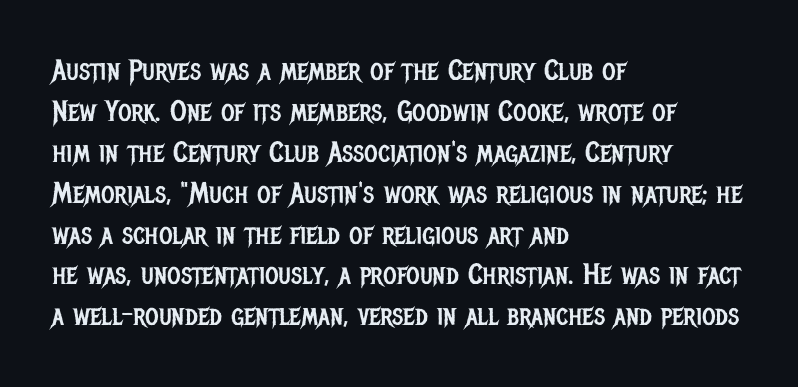
The letters carry no serifs — their stems end cleanly without finishing strokes. Regular leading. The passage shown is not underscored anywhere. The cut favours lightness, reaching ordinary text weight at its darkest. Do the characters align in a grid? No, the font is proportional. This is the regular roman posture of the typeface.
